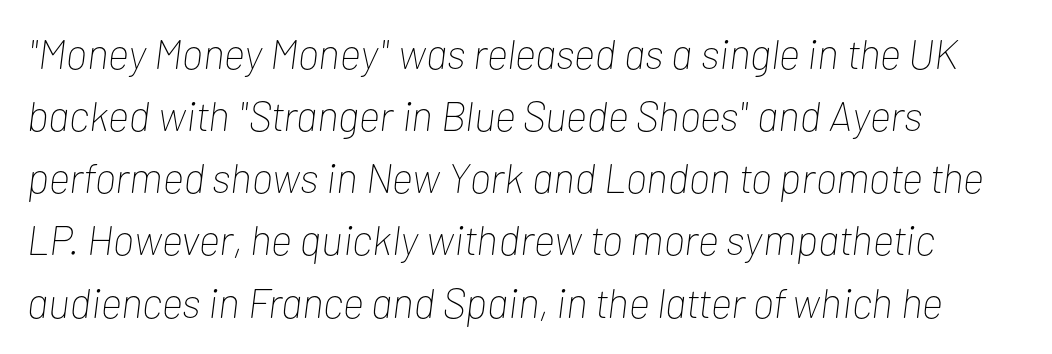
Q: Is the text bold? A: No.
Q: Is the text italic (slanted)? A: Yes, it leans right by about 7 degrees.
Q: Is the text underlined? A: No.
Q: How is the paragraph aligned? A: Left-aligned.
Q: Is the spacing between letters normal or unusually wide? A: Normal.
Q: Is the spacing between lines tight, normal or loose? A: Normal.
Q: Width (condensed, normal, or wide)? A: Condensed.
Q: Stroke contrast? A: Low.
Q: x-height? A: Medium.
Q: Monospaced? A: No.
